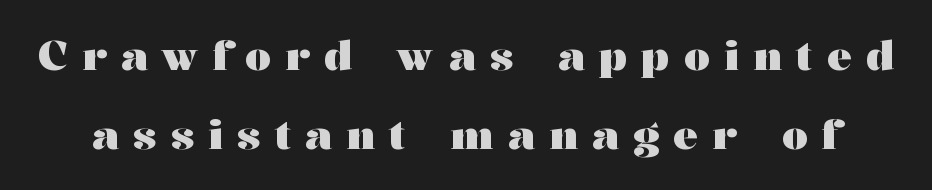
Q: Is the text bold? A: Yes.
Q: Is the text italic (slanted)? A: No, it is upright.
Q: Is the typeface a serif or a sans-serif typeface? A: Serif.
Q: Is the text underlined? A: No.
Q: Is the spacing between letters normal or unusually wide? A: Unusually wide.
Q: Is the spacing between lines tight, normal or loose? A: Loose.
Q: Width (condensed, normal, or wide)? A: Wide.
Q: Stroke contrast? A: Medium.
Q: x-height? A: Medium.
Q: Monospaced? A: No.
